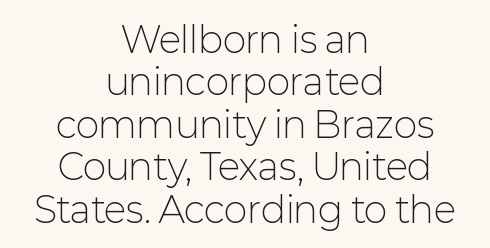
These lines stack symmetrically, like a column narrowing and widening about its center. The space directly below the letters is spotless. No letter is thick-stroked: the sample isn't bold. Look at the tracking — it's just the regular setting, nothing added. The axis of the letterforms is exactly vertical. Nope, no serifs anywhere on these letters.
